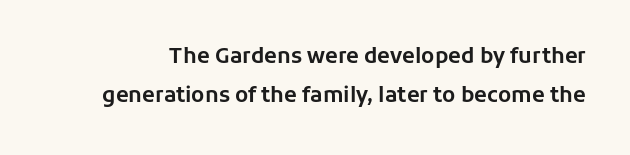
{"italic": "no", "underline": "no", "line_spacing_ratio": 1.85, "letter_spacing": "normal", "letter_spacing_em": 0.0, "glyph_px": 21}
